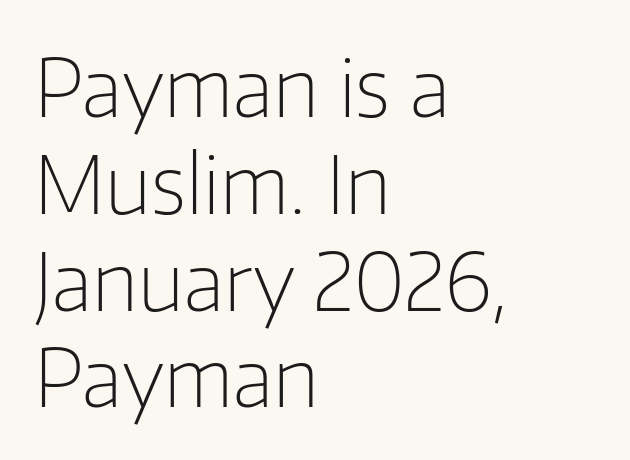
No chunkiness to these letters — they're not bold. Caption: multi-line text, flush left, ragged right. This sample uses plain, unmodified letter spacing. Plain, unruled lines of type. Unlike italic type, these characters show no tilt at all.
